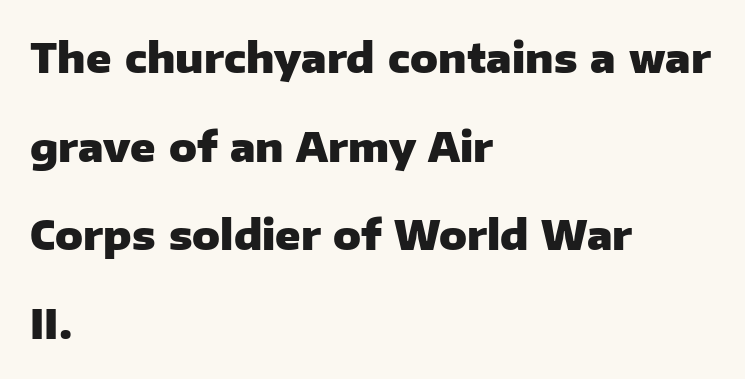
Q: Is the text bold? A: Yes.
Q: Is the text italic (slanted)? A: No, it is upright.
Q: Is the typeface a serif or a sans-serif typeface? A: Sans-serif.
Q: Is the text underlined? A: No.
Q: How is the paragraph aligned? A: Left-aligned.
Q: Is the spacing between letters normal or unusually wide? A: Normal.
Q: Is the spacing between lines tight, normal or loose? A: Loose.
Q: Width (condensed, normal, or wide)? A: Normal.
Q: Stroke contrast? A: Low.
Q: x-height? A: Medium.
Q: Monospaced? A: No.
